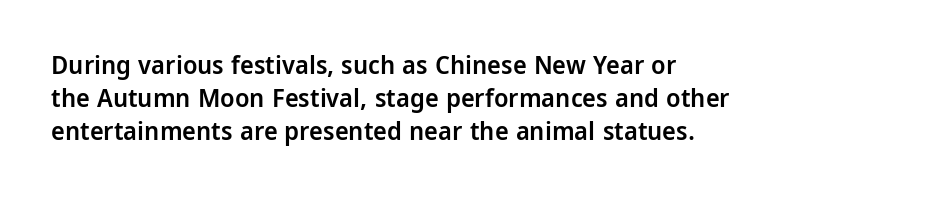
The image shows 26 px text type, upright; set left-aligned, normal line spacing (1.27x), normal letter spacing, not underlined.
